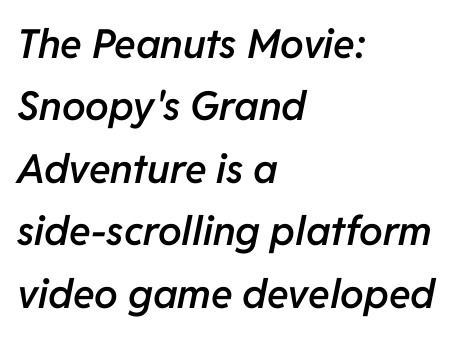
A typesetter would call this zero additional tracking. The vertical gap from one line to the next is medium. The compositor pushed each line to the left boundary. This sample has the flowing, uneven cadence of proportional lettering. A fair bit of extra ink — the face is semibold, not bold.
